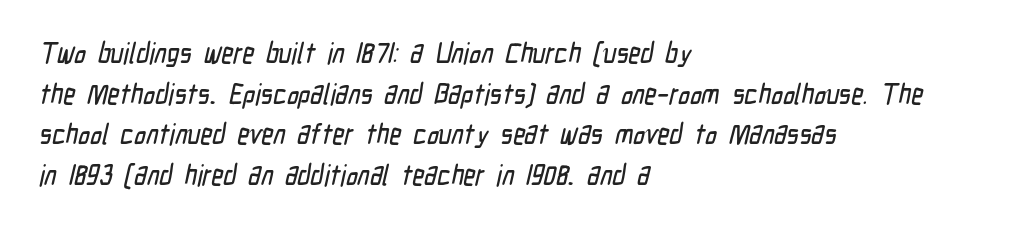
The image shows 29 px condensed sans-serif type; set left-aligned, normal line spacing (1.4x), normal letter spacing, not underlined; low stroke contrast and a medium x-height.
